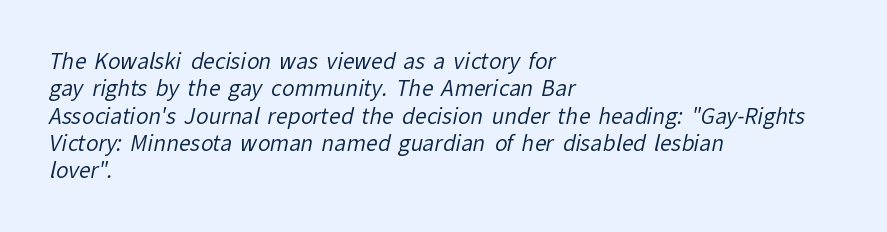
{"bold": "no", "underline": "no", "align": "left", "line_spacing": "normal", "line_spacing_ratio": 1.3, "letter_spacing": "normal", "letter_spacing_em": 0.0, "glyph_px": 21}
